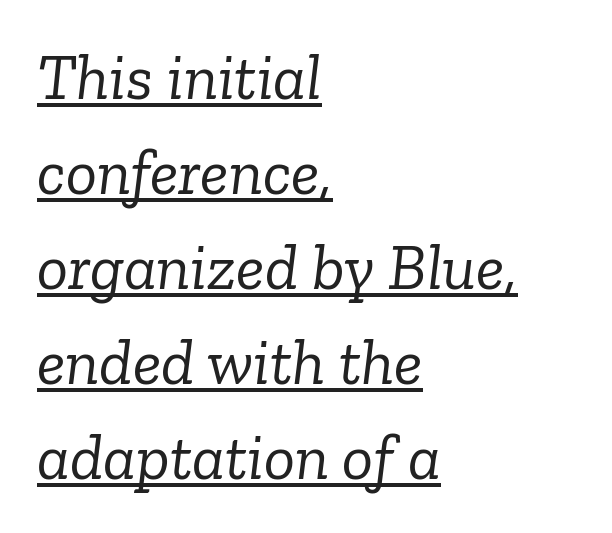
The designer went with a serif here, giving each stem small feet. Notice how descenders clear the ascenders below comfortably — that's standard leading. Observe the lean: these are italic letterforms. A typographer would call this underscored text. Casual observation: everything's shoved over to the left.
